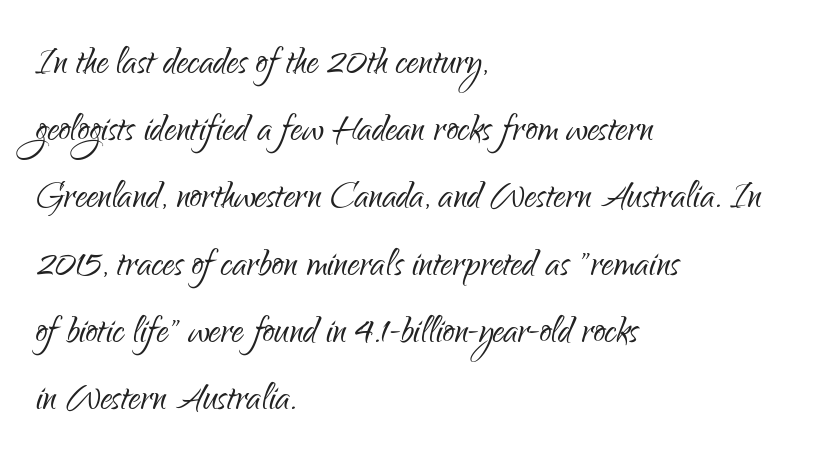
The image shows 47 px light, condensed sans-serif type; set left-aligned, normal line spacing (1.43x), normal letter spacing, not underlined; low stroke contrast and a small x-height.
